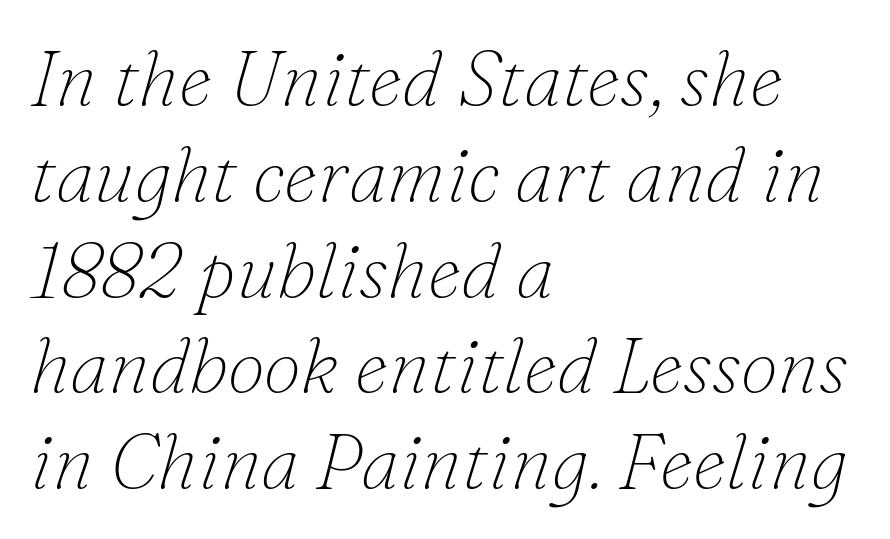
The image shows 76 px thin serif type, italic (leaning right); set left-aligned, normal line spacing (1.26x), normal letter spacing, not underlined; low stroke contrast and a small x-height.
